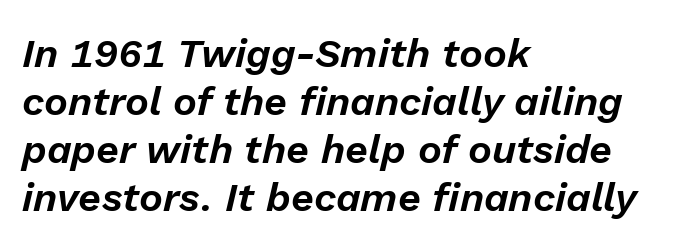
The setting favours the left margin, as ordinary paragraphs usually do. Has an underline been added? It has not. Would a proofreader flag this as italicized? Yes. You could not count columns in this text — the font is proportionally spaced. Here the glyphs are tracked normally, forming tight word shapes.
